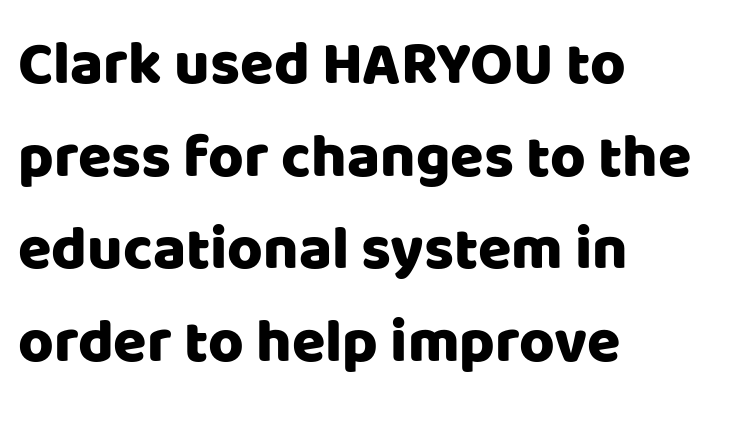
{"serif": "no", "italic": "no", "width": "normal", "stroke_contrast": "low", "x_height": "large", "monospaced": "no", "underline": "no", "align": "left", "line_spacing": "normal", "line_spacing_ratio": 1.52, "letter_spacing": "normal", "letter_spacing_em": 0.0, "glyph_px": 61}
